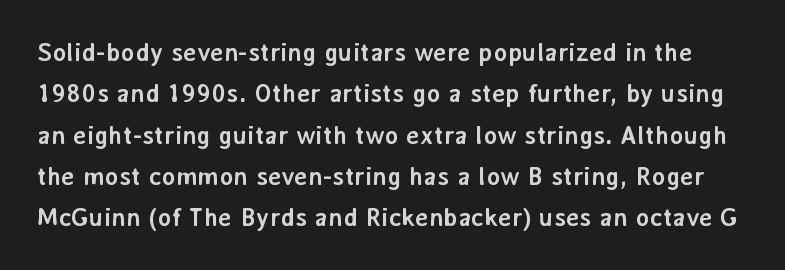
Q: Is the text bold? A: Yes.
Q: Is the text italic (slanted)? A: No, it is upright.
Q: Is the text underlined? A: No.
Q: Is the spacing between letters normal or unusually wide? A: Normal.
Q: Is the spacing between lines tight, normal or loose? A: Normal.
